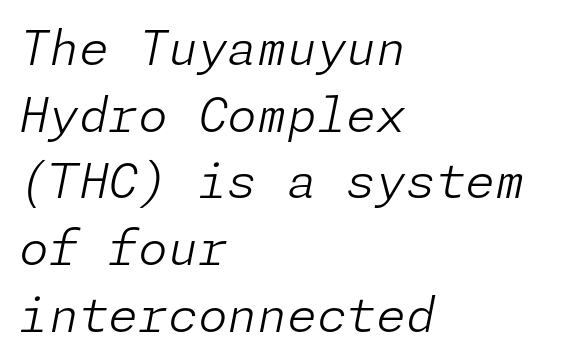
The strip under each line holds only bare page. In CSS terms this would be text-align: left. Interline gaps are of average width in this sample. The passage shown leans; its letterforms are oblique.
